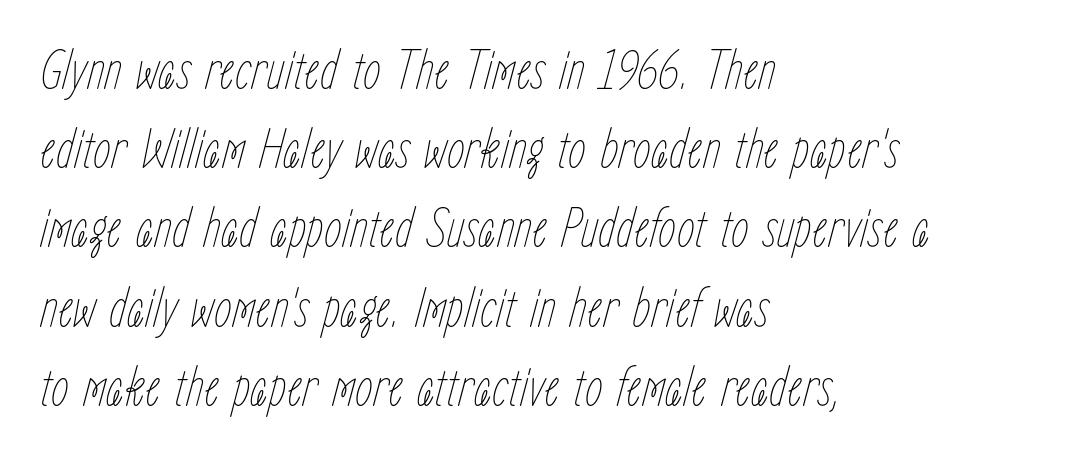
The setting favours the left margin, as ordinary paragraphs usually do. Is the type heavy? It reads as light-to-regular instead. Plain, unruled lines of type. Slant detected: the letters are inclined. Short note: letters normally spaced. Whoever set this chose a conventional vertical rhythm.
